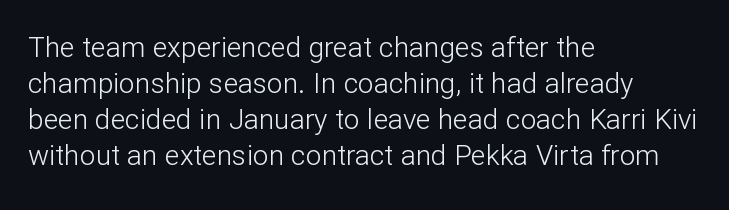
The image shows 28 px light sans-serif type, upright; set left-aligned, normal line spacing (1.29x), normal letter spacing, not underlined; low stroke contrast and a medium x-height.
